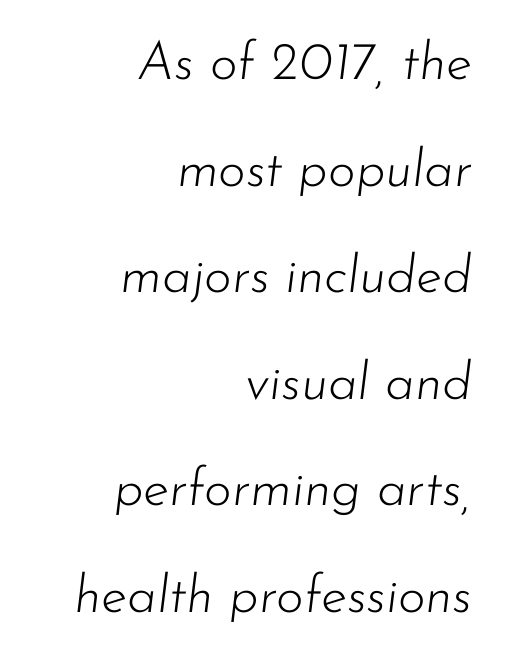
The image shows 53 px light type, italic (leaning right); set right-aligned, loose line spacing (2.01x), normal letter spacing, not underlined; low stroke contrast and a small x-height.
